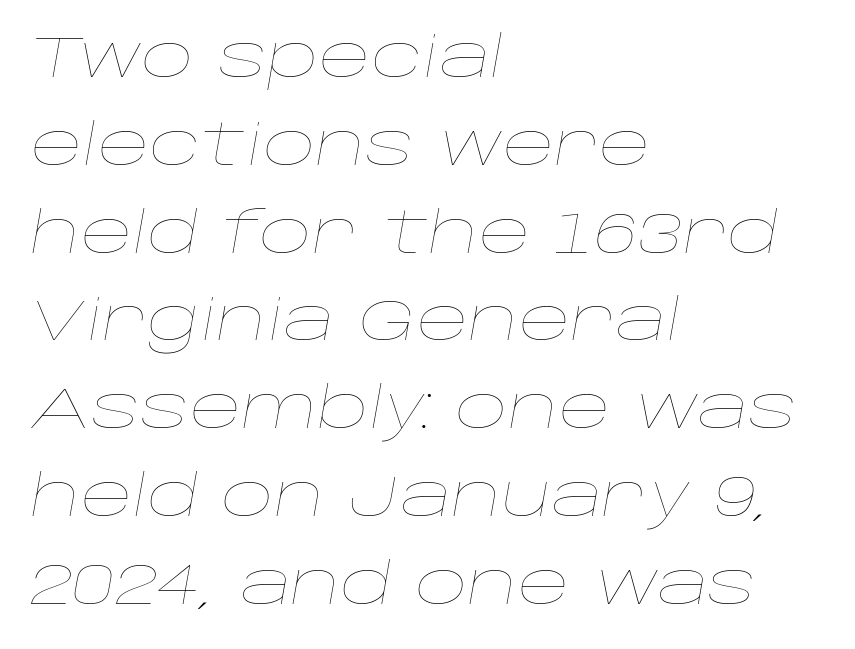
The image shows 57 px thin, wide type, italic (leaning right); set left-aligned, normal line spacing (1.54x), normal letter spacing, not underlined; low stroke contrast and a large x-height.
